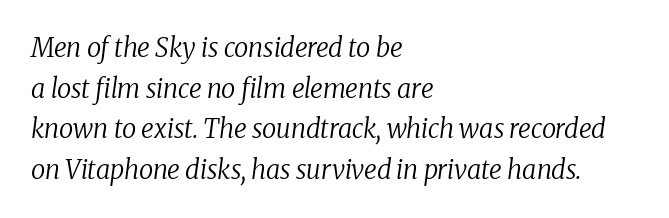
Q: Is the text bold? A: No.
Q: Is the text italic (slanted)? A: Yes, it leans right by about 8 degrees.
Q: Is the text underlined? A: No.
Q: How is the paragraph aligned? A: Left-aligned.
Q: Is the spacing between letters normal or unusually wide? A: Normal.
Q: Is the spacing between lines tight, normal or loose? A: Normal.
